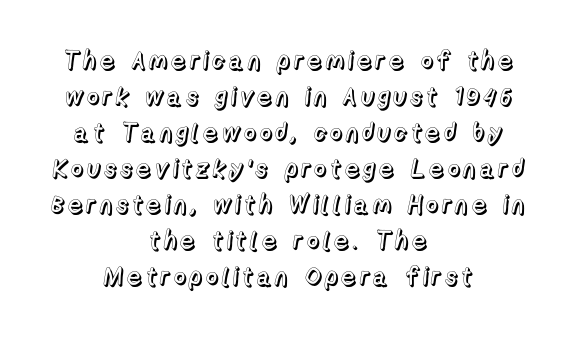
Q: Is the text italic (slanted)? A: Yes.
Q: Is the text underlined? A: No.
Q: How is the paragraph aligned? A: Centered.
Q: Is the spacing between lines tight, normal or loose? A: Normal.
